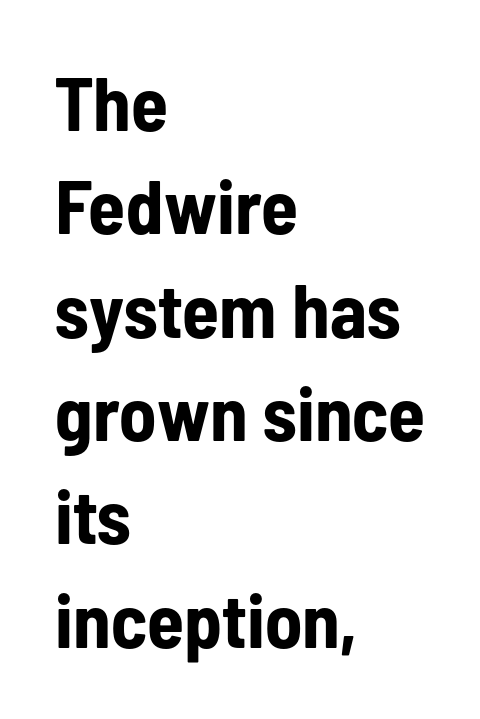
Unlike italic type, these characters show no tilt at all. Vertical spacing — default. Horizontal alignment here is leftward, the default for most running prose. The passage shown has conventional tracking throughout.
